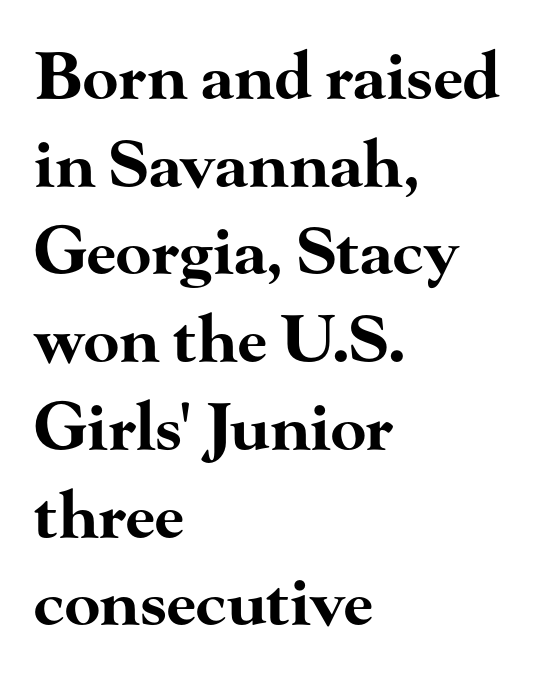
Every stem runs plumb, perpendicular to the baseline. Notice how thick the strokes are: this is what a full bold looks like. Spacing verdict: proportional, widths tailored to each character. The designer left line spacing at the default. Line beginnings align vertically; line endings do not. The font family rendered here belongs to the serif group.
